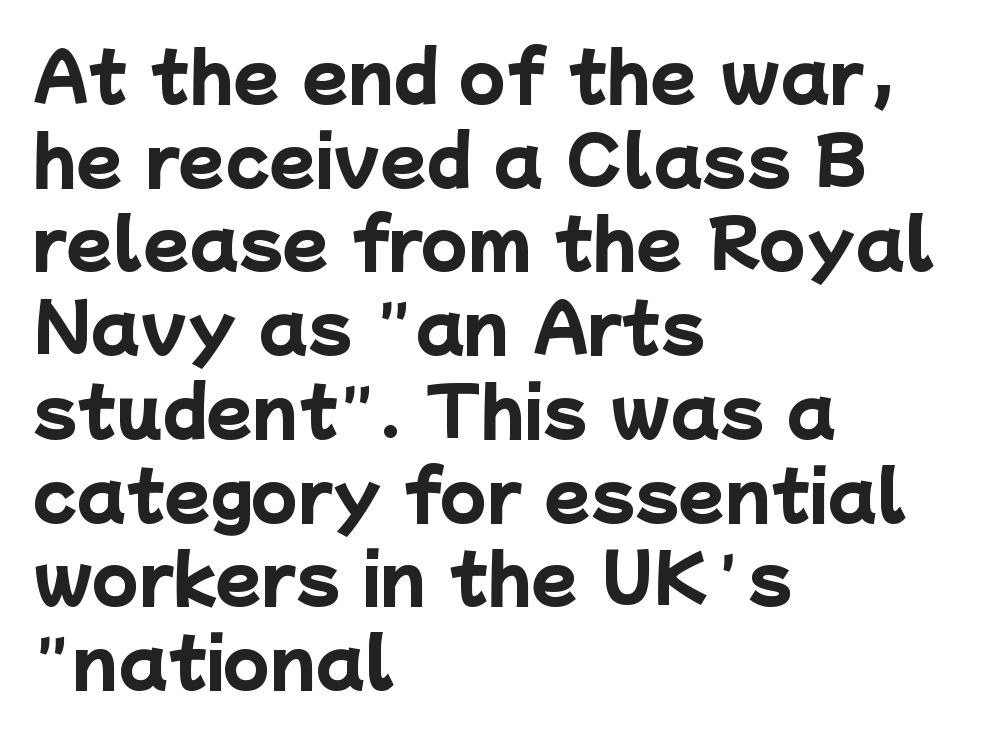
The image shows 67 px heavy sans-serif type; set left-aligned, normal line spacing (1.25x), normal letter spacing, not underlined; low stroke contrast and a medium x-height.
